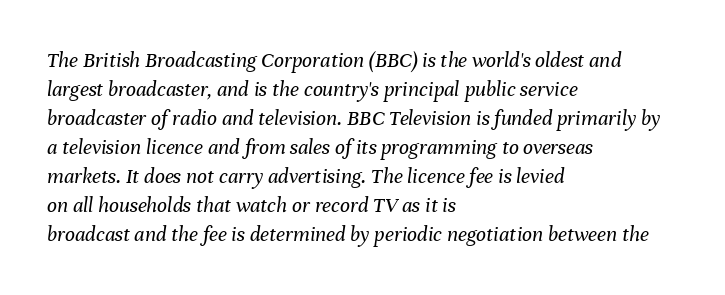
Q: Is the text bold? A: No.
Q: Is the text italic (slanted)? A: Yes, it leans right by about 8 degrees.
Q: Is the text underlined? A: No.
Q: How is the paragraph aligned? A: Left-aligned.
Q: Is the spacing between letters normal or unusually wide? A: Normal.
Q: Is the spacing between lines tight, normal or loose? A: Normal.
